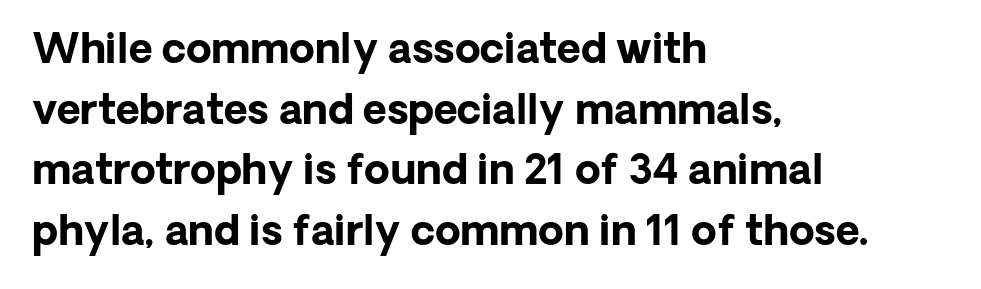
Q: Is the text bold? A: Yes.
Q: Is the text italic (slanted)? A: No, it is upright.
Q: Is the typeface a serif or a sans-serif typeface? A: Sans-serif.
Q: Is the text underlined? A: No.
Q: How is the paragraph aligned? A: Left-aligned.
Q: Is the spacing between letters normal or unusually wide? A: Normal.
Q: Is the spacing between lines tight, normal or loose? A: Normal.
Q: Width (condensed, normal, or wide)? A: Normal.
Q: Stroke contrast? A: Low.
Q: x-height? A: Medium.
Q: Monospaced? A: No.
